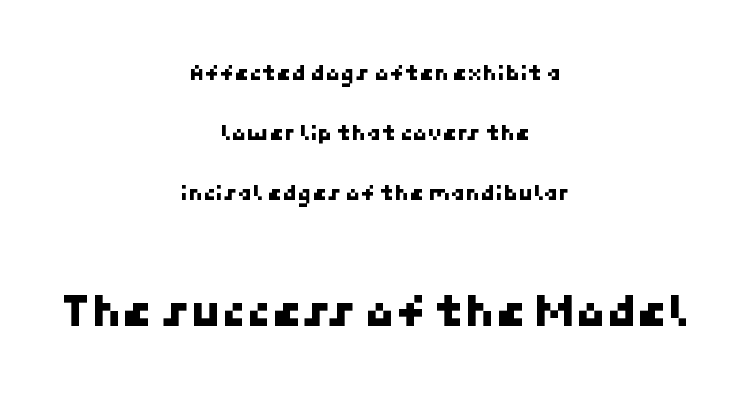
Q: Is the typeface a serif or a sans-serif typeface? A: Sans-serif.
Q: Is the text underlined? A: No.
Q: How is the paragraph aligned? A: Centered.
Q: Is the spacing between letters normal or unusually wide? A: Normal.
Q: Is the spacing between lines tight, normal or loose? A: Loose.
Q: Which block of text is set in a larger size, the first (top) or the second (bottom)? A: The second (bottom) one.
Q: Width (condensed, normal, or wide)? A: Normal.
Q: Stroke contrast? A: Low.
Q: x-height? A: Medium.
